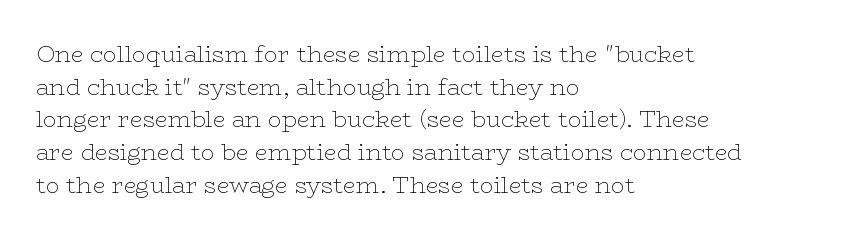
Q: Is the text bold? A: No.
Q: Is the text italic (slanted)? A: No, it is upright.
Q: Is the text underlined? A: No.
Q: How is the paragraph aligned? A: Left-aligned.
Q: Is the spacing between letters normal or unusually wide? A: Normal.
Q: Is the spacing between lines tight, normal or loose? A: Normal.
